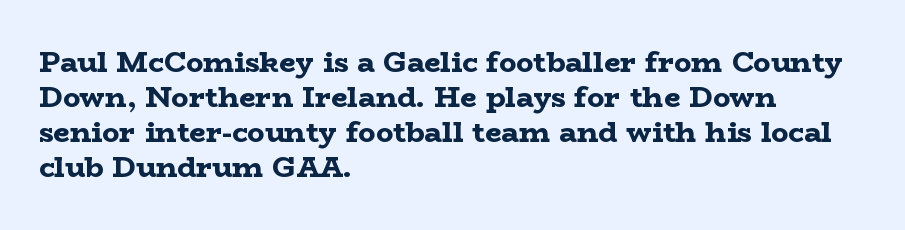
The image shows 29 px bold, wide serif type, upright; set left-aligned, line spacing 1.21x, normal letter spacing, not underlined; low stroke contrast and a medium x-height.
